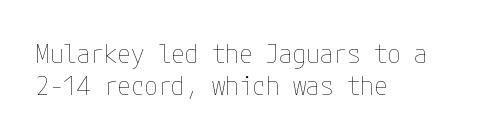
The letters sit at their default tracking, neither squeezed nor spread. Caption: multi-line text, flush left, ragged right. Underline: absent. Every stem runs plumb, perpendicular to the baseline. This is not heavy type; no bold has been used.
